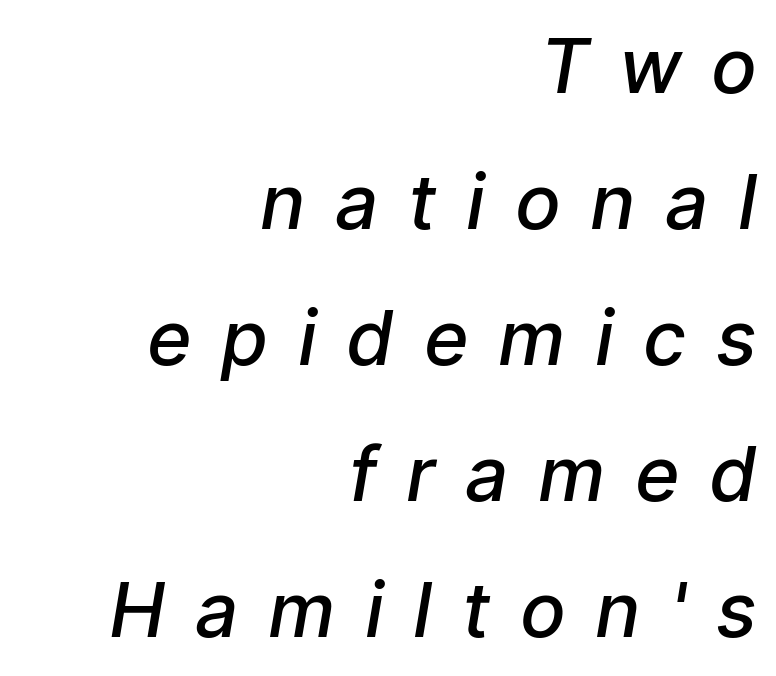
{"serif": "no", "bold": "semi", "weight": "semibold", "width": "normal", "stroke_contrast": "low", "x_height": "medium", "monospaced": "no", "underline": "no", "align": "right", "line_spacing_ratio": 1.79, "letter_spacing": "wide", "letter_spacing_em": 0.39, "glyph_px": 76}
